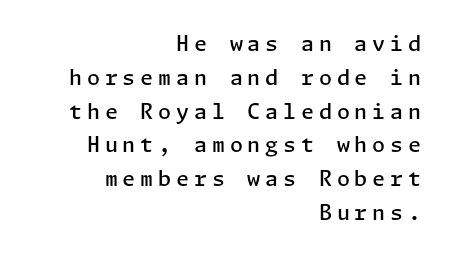
A typesetter would call this leading conventional body-copy spacing. Moderately thickened strokes mark this as semibold type. The type sits square on the baseline with zero lean. Reading down the block, your eye finds every line finishing at a fixed right position. Plain, unruled lines of type.
